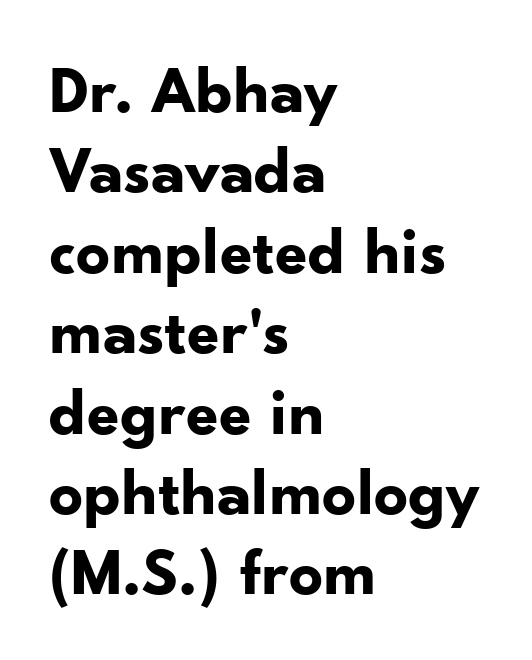
Q: Is the text bold? A: Yes.
Q: Is the text italic (slanted)? A: No, it is upright.
Q: Is the typeface a serif or a sans-serif typeface? A: Sans-serif.
Q: Is the text underlined? A: No.
Q: How is the paragraph aligned? A: Left-aligned.
Q: Is the spacing between letters normal or unusually wide? A: Normal.
Q: Width (condensed, normal, or wide)? A: Normal.
Q: Stroke contrast? A: Low.
Q: x-height? A: Small.
Q: Monospaced? A: No.
